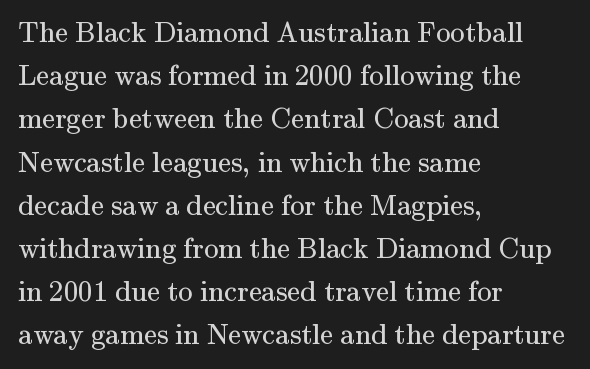
Q: Is the text bold? A: No.
Q: Is the text italic (slanted)? A: No, it is upright.
Q: Is the typeface a serif or a sans-serif typeface? A: Serif.
Q: Is the text underlined? A: No.
Q: How is the paragraph aligned? A: Left-aligned.
Q: Is the spacing between letters normal or unusually wide? A: Normal.
Q: Is the spacing between lines tight, normal or loose? A: Normal.
Q: Width (condensed, normal, or wide)? A: Normal.
Q: Stroke contrast? A: Medium.
Q: x-height? A: Small.
Q: Monospaced? A: No.
